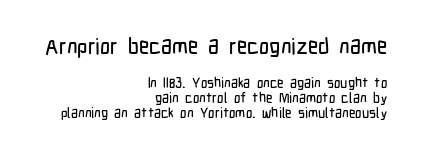
Q: Is the text italic (slanted)? A: No, it is upright.
Q: Is the text underlined? A: No.
Q: How is the paragraph aligned? A: Right-aligned.
Q: Is the spacing between letters normal or unusually wide? A: Normal.
Q: Is the spacing between lines tight, normal or loose? A: Tight.
Q: Which block of text is set in a larger size, the first (top) or the second (bottom)? A: The first (top) one.
